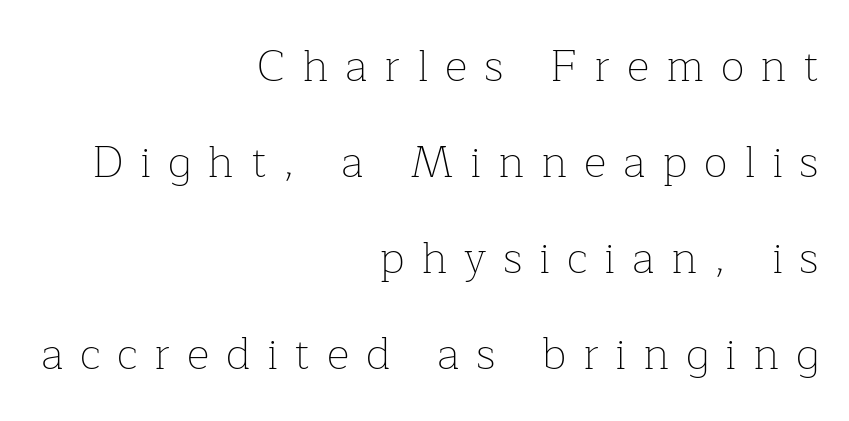
The image shows 44 px thin serif type, upright; set right-aligned, loose line spacing (2.18x), unusually wide letter spacing (+0.38 em), not underlined; low stroke contrast and a medium x-height.
